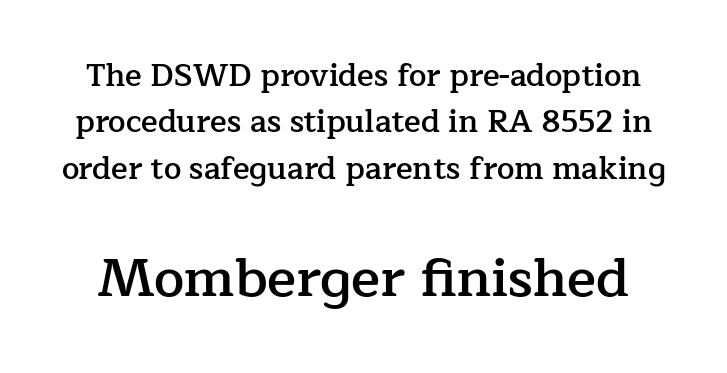
{"serif": "yes", "italic": "no", "bold": "semi", "weight": "semibold", "width": "normal", "stroke_contrast": "low", "x_height": "medium", "monospaced": "no", "underline": "no", "line_spacing": "normal", "line_spacing_ratio": 1.5, "letter_spacing": "normal", "letter_spacing_em": 0.0, "larger_block": "second", "size_ratio": 1.74, "glyph_px": 54}
